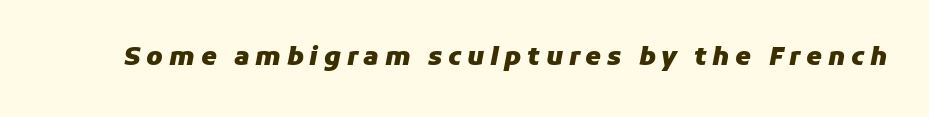
Slanted lettering throughout. In terms of letterspacing, this is a distinctly airy, spread setting. Bare-footed words on every line. Strong, thick strokes mark this as bold type.
